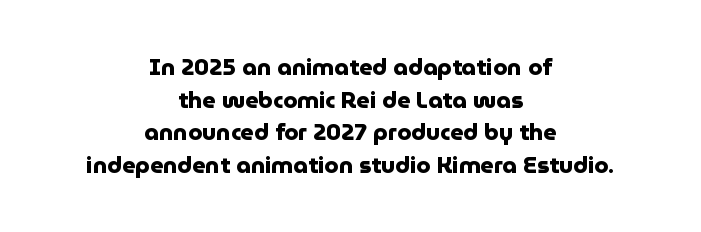
The image shows 23 px bold type, upright; set centered, normal line spacing (1.42x), normal letter spacing, not underlined.
